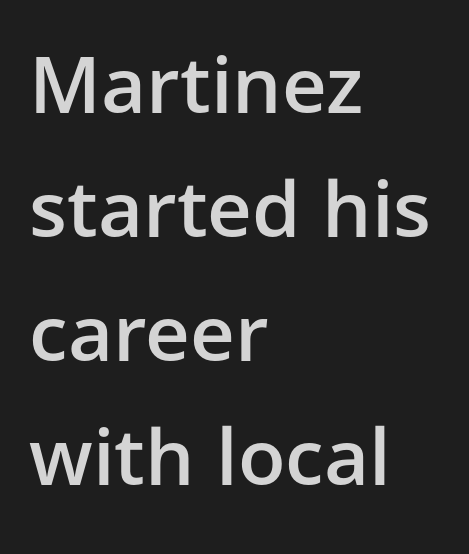
{"serif": "no", "italic": "no", "bold": "semi", "weight": "semibold", "width": "normal", "stroke_contrast": "low", "x_height": "medium", "monospaced": "no", "underline": "no", "align": "left", "line_spacing": "normal", "line_spacing_ratio": 1.59, "letter_spacing": "normal", "letter_spacing_em": 0.0, "glyph_px": 78}
